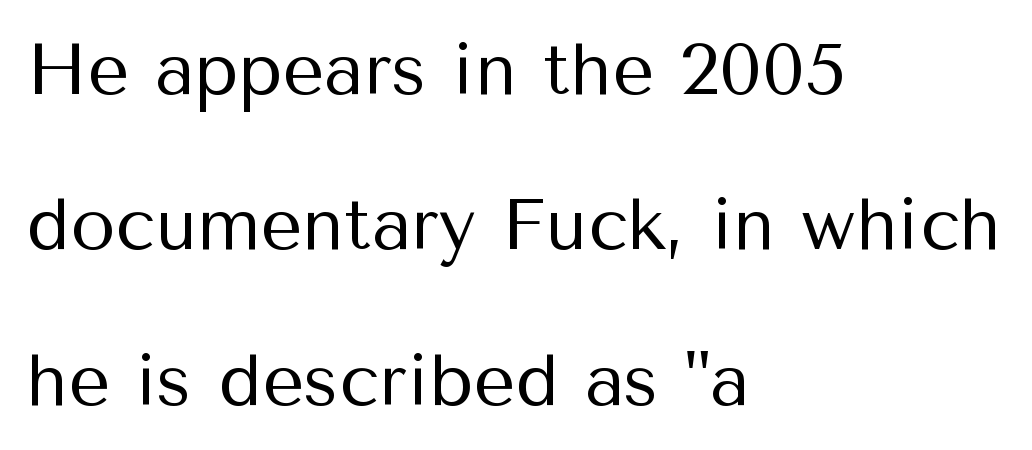
Q: Is the text bold? A: No.
Q: Is the text italic (slanted)? A: No, it is upright.
Q: Is the typeface a serif or a sans-serif typeface? A: Sans-serif.
Q: Is the text underlined? A: No.
Q: How is the paragraph aligned? A: Left-aligned.
Q: Is the spacing between letters normal or unusually wide? A: Normal.
Q: Is the spacing between lines tight, normal or loose? A: Loose.
Q: Width (condensed, normal, or wide)? A: Normal.
Q: Stroke contrast? A: Medium.
Q: x-height? A: Medium.
Q: Monospaced? A: No.
